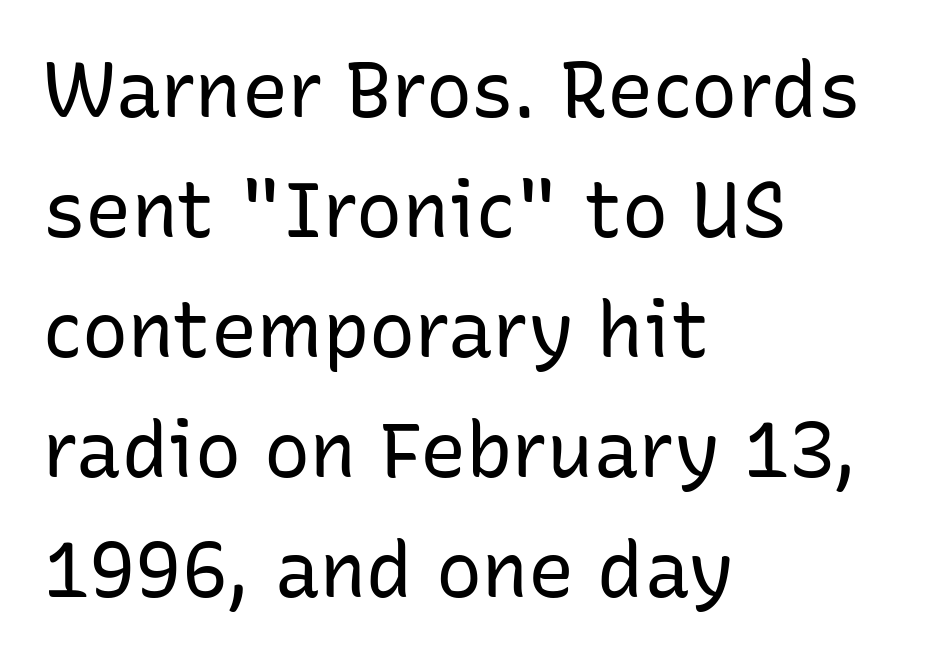
{"serif": "no", "italic": "no", "bold": "no", "weight": "regular", "width": "normal", "stroke_contrast": "low", "x_height": "medium", "monospaced": "no", "underline": "no", "align": "left", "line_spacing": "normal", "line_spacing_ratio": 1.56, "letter_spacing": "normal", "letter_spacing_em": 0.0, "glyph_px": 77}
